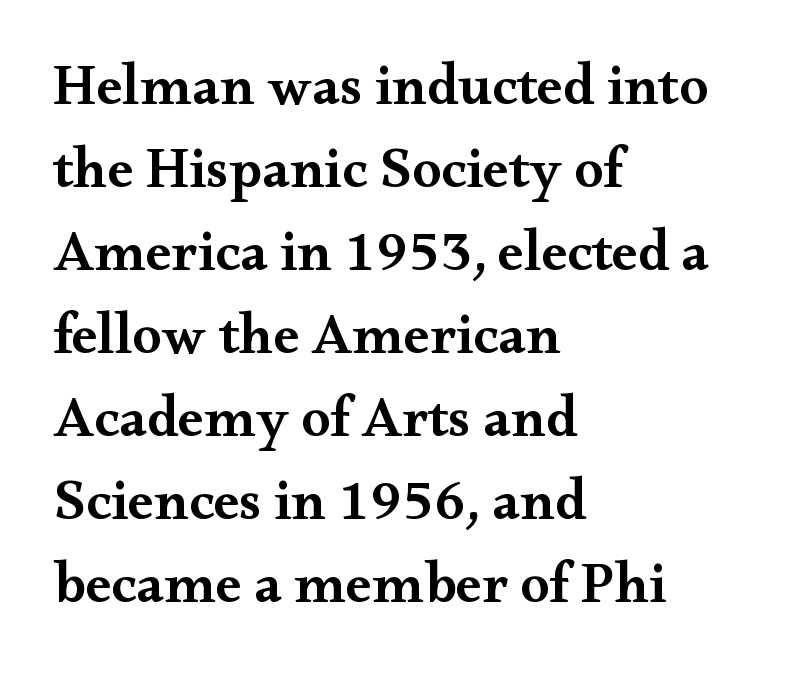
The image shows 58 px semibold, wide serif type, upright; set left-aligned, normal line spacing (1.43x), normal letter spacing, not underlined; medium stroke contrast and a small x-height.
